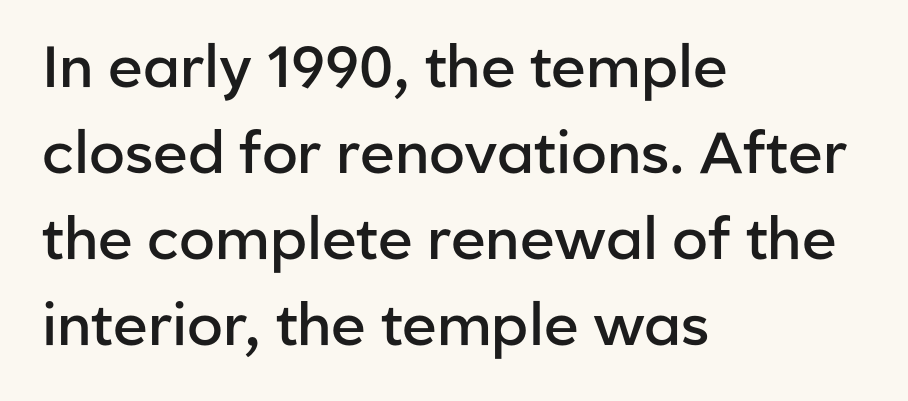
{"serif": "no", "italic": "no", "bold": "semi", "weight": "semibold", "width": "normal", "stroke_contrast": "low", "x_height": "medium", "monospaced": "no", "underline": "no", "align": "left", "line_spacing": "normal", "line_spacing_ratio": 1.48, "letter_spacing": "normal", "letter_spacing_em": 0.0, "glyph_px": 58}
